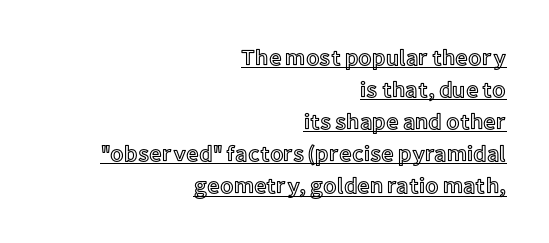
The image shows 22 px text type, upright; set right-aligned, normal line spacing (1.46x), normal letter spacing, underlined.
